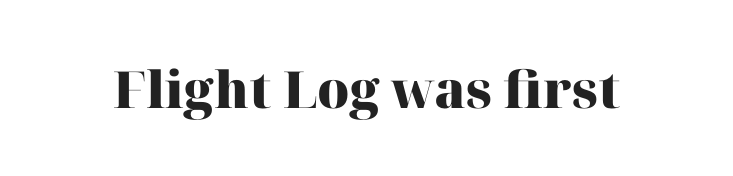
The image shows 51 px heavy serif type, upright; set normal letter spacing, not underlined; high stroke contrast and a medium x-height.
